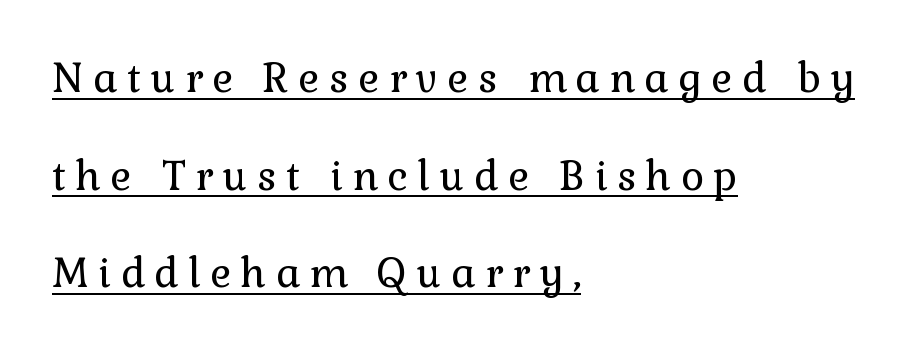
Character widths vary here, with narrow letters taking less room than wide ones. Italic? Not at all — the glyphs are vertical. I'd call this a serif setting — the letters wear small feet. Stroke mass is kept to a normal reading level or below. Students, note that the glyphs here are deliberately spaced far apart.
